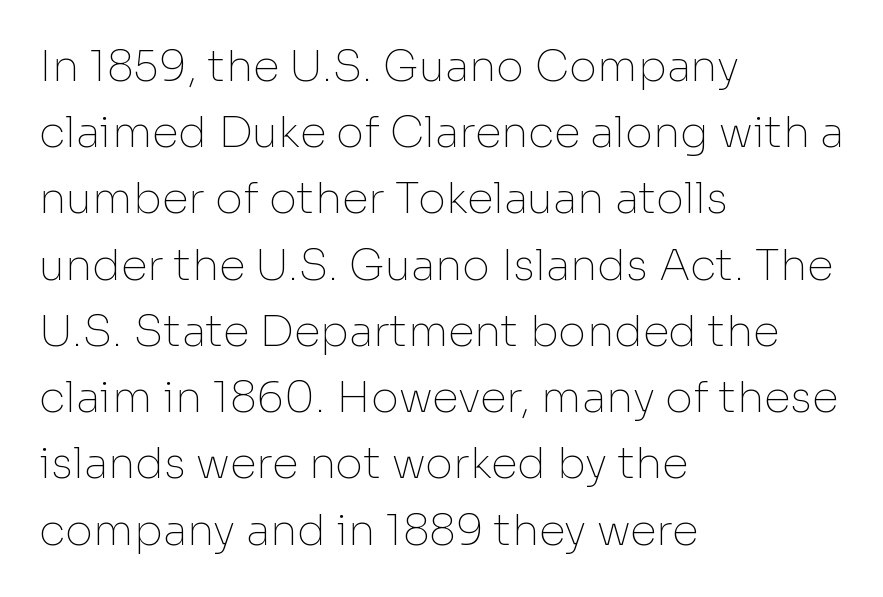
The image shows 43 px thin sans-serif type, upright; set left-aligned, normal line spacing (1.54x), normal letter spacing, not underlined; low stroke contrast and a medium x-height.
